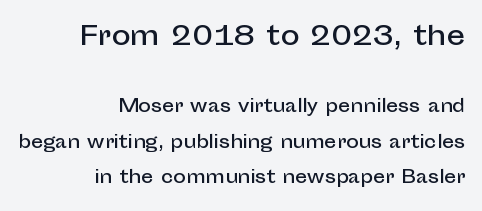
Horizontal bands of white between lines are thick stripes. Block one is the big one; block two sits smaller underneath. This sample is right-justified, so line beginnings fall wherever the words allow. The letters stand upright; this is a roman face. Check under the words: just untouched page. The tracking reads as untouched default to a designer's eye.
